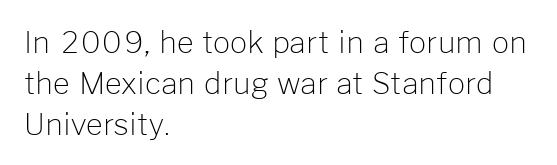
The image shows 30 px light sans-serif type, upright; set left-aligned, normal line spacing (1.36x), normal letter spacing, not underlined; low stroke contrast and a medium x-height.
